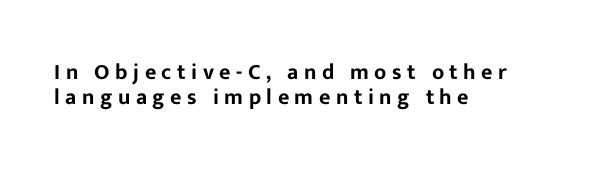
{"italic": "no", "underline": "no", "align": "left", "line_spacing": "tight", "line_spacing_ratio": 1.15, "letter_spacing": "wide", "letter_spacing_em": 0.25, "glyph_px": 22}
